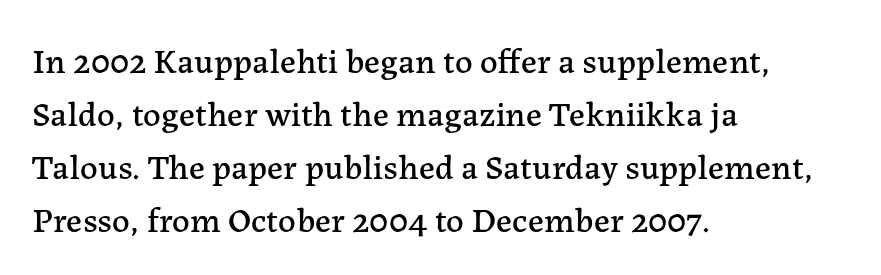
Q: Is the text italic (slanted)? A: No, it is upright.
Q: Is the typeface a serif or a sans-serif typeface? A: Serif.
Q: Is the text underlined? A: No.
Q: How is the paragraph aligned? A: Left-aligned.
Q: Is the spacing between letters normal or unusually wide? A: Normal.
Q: Is the spacing between lines tight, normal or loose? A: Normal.
Q: Width (condensed, normal, or wide)? A: Normal.
Q: Stroke contrast? A: Low.
Q: x-height? A: Medium.
Q: Monospaced? A: No.
